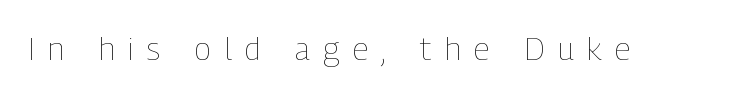
The passage shown has open, widely tracked lettering throughout. Proportional: the letters do not fall into vertical columns. When letters stand straight like this, we call the style roman or upright. Rule under the text: the space is simply empty. Weight: in the light-to-regular range.
